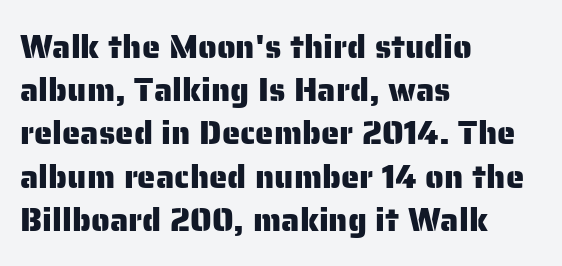
Q: Is the text italic (slanted)? A: No, it is upright.
Q: Is the typeface a serif or a sans-serif typeface? A: Sans-serif.
Q: Is the text underlined? A: No.
Q: How is the paragraph aligned? A: Left-aligned.
Q: Is the spacing between letters normal or unusually wide? A: Normal.
Q: Is the spacing between lines tight, normal or loose? A: Normal.
Q: Width (condensed, normal, or wide)? A: Normal.
Q: Stroke contrast? A: Low.
Q: x-height? A: Medium.
Q: Monospaced? A: No.
